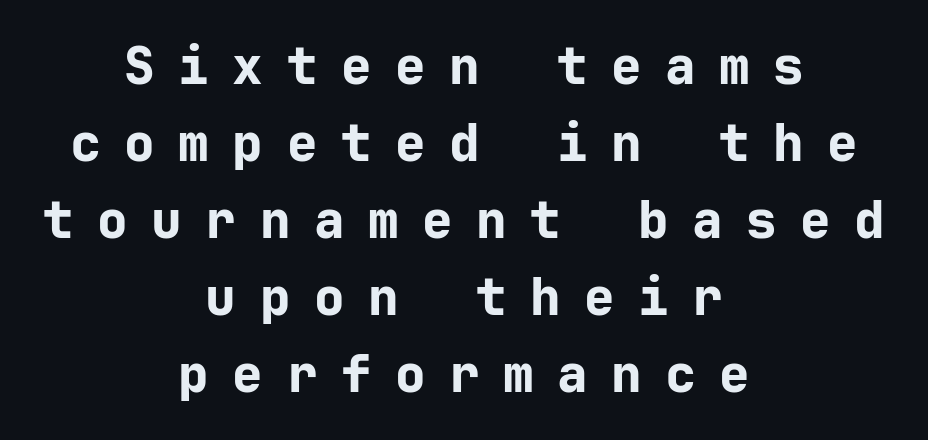
Beneath every word, the page is bare. How are the letters spaced? Widely, with obvious added tracking. The type sits square on the baseline with zero lean. A dark, heavy texture on the line: the type is bold. Centered paragraph, ragged on both sides. A typesetter would label this face a sans.
